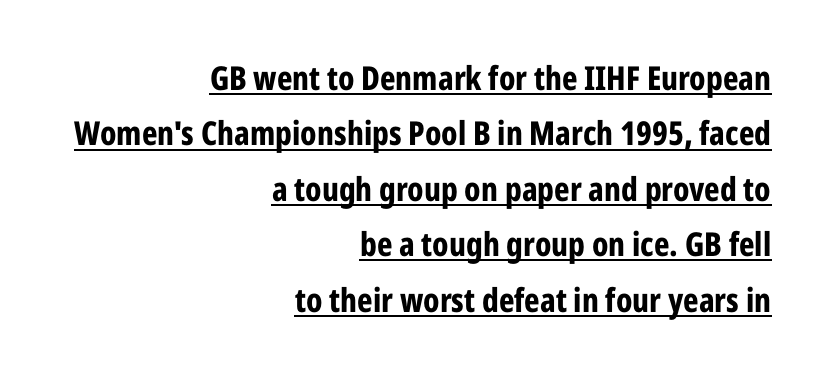
Nothing sits at the stroke ends, so this counts as sans-serif. These lines carry a lot of weight — the face is fully bold. Where is the straight margin? On the right. Tall strokes in this sample are plumb rather than angled. A typesetter would call this proportional, since set widths differ per character. Vertical spacing — default.
